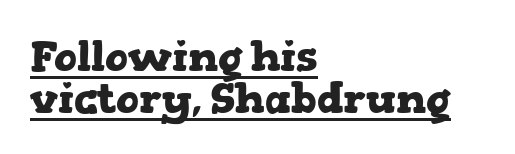
The image shows 42 px heavy, wide serif type, upright; set left-aligned, tight line spacing (0.99x), normal letter spacing, underlined; low stroke contrast and a medium x-height.
